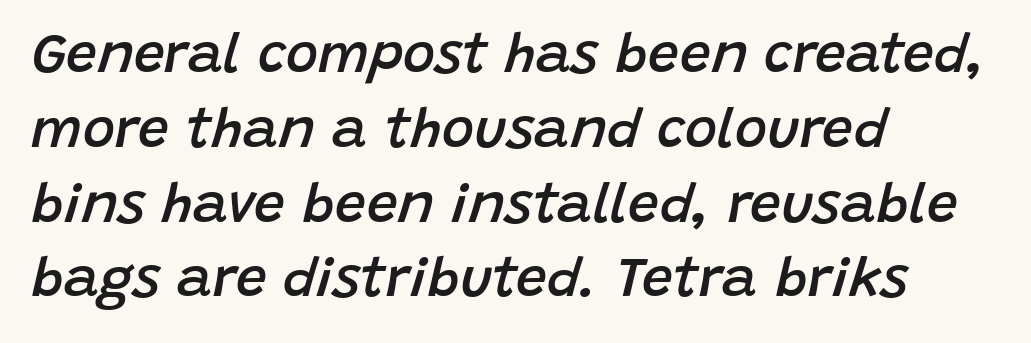
The passage shown is typed in a proportional face where columns would drift. As a designer I'd log this as weight 600, semibold. If you measured baseline to baseline, you'd find a middling distance. The compositor pushed each line to the left boundary. Tall strokes in this sample are angled rather than plumb.
